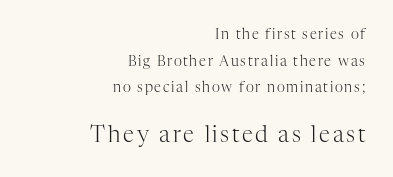
Underlining? Definitely not there. The typesetter chose a ragged-left arrangement here. Stems here are at most as thick as an everyday book face. Upright lettering throughout. Compare the two chunks: the lower has the greater cap height. The designer dialed line spacing up above the default.
